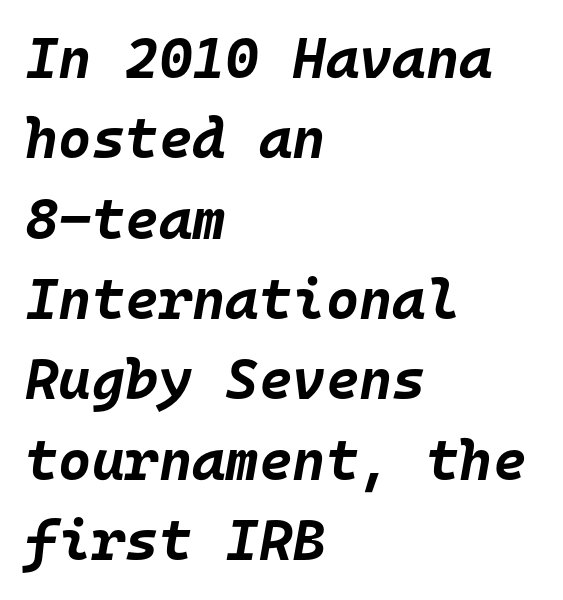
The letters march in equal steps, a hallmark of fixed-pitch type. Alignment: flush left. There's an unmistakable incline to the writing here. Strokes here are thick enough to call this a true bold.
